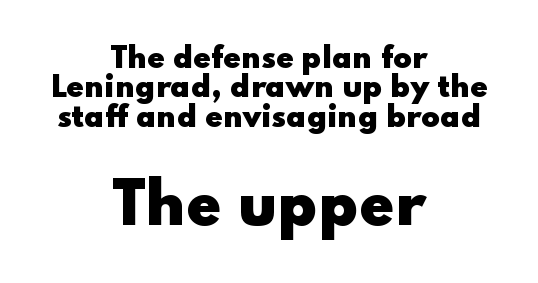
{"serif": "no", "italic": "no", "bold": "yes", "weight": "heavy", "width": "wide", "stroke_contrast": "low", "x_height": "small", "monospaced": "no", "underline": "no", "align": "center", "line_spacing": "tight", "line_spacing_ratio": 1.05, "letter_spacing": "normal", "letter_spacing_em": 0.0, "larger_block": "second", "size_ratio": 2.0, "glyph_px": 56}
